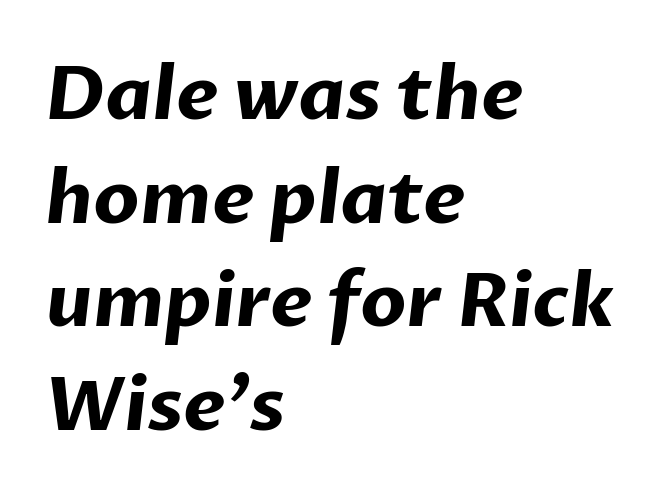
Q: Is the text bold? A: Yes.
Q: Is the typeface a serif or a sans-serif typeface? A: Sans-serif.
Q: Is the text underlined? A: No.
Q: How is the paragraph aligned? A: Left-aligned.
Q: Is the spacing between letters normal or unusually wide? A: Normal.
Q: Is the spacing between lines tight, normal or loose? A: Normal.
Q: Width (condensed, normal, or wide)? A: Normal.
Q: Stroke contrast? A: Low.
Q: x-height? A: Medium.
Q: Monospaced? A: No.
